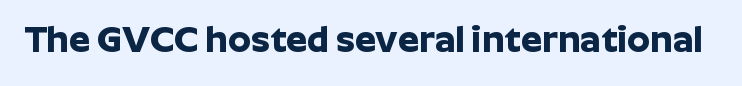
The image shows 37 px bold sans-serif type, upright; set normal letter spacing, not underlined; low stroke contrast and a medium x-height.
